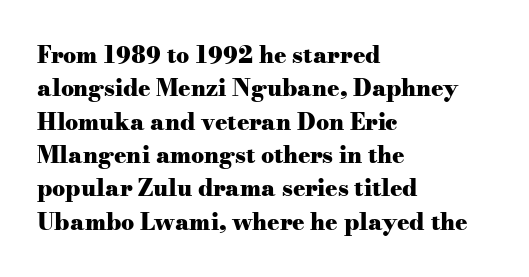
Every letter is thick-stroked: bold, no question. The space directly below the letters is spotless. How would I describe the line gaps? Plain and ordinary. A classic flush-left, rag-right setting is used for this passage. The specimen reads as upright at a glance.
